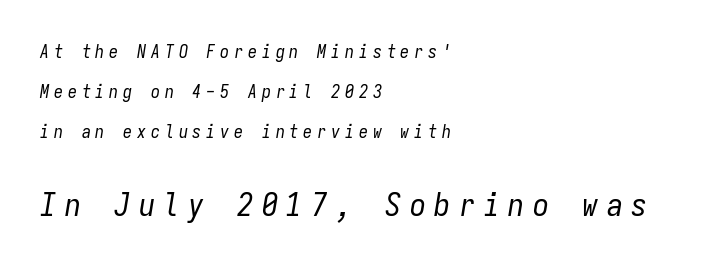
The image shows 32 px regular-weight, condensed type, italic (leaning right), monospaced; set left-aligned, loose line spacing (2.21x), unusually wide letter spacing (+0.27 em), not underlined; the second (bottom) block is 1.78x larger; low stroke contrast and a medium x-height.
